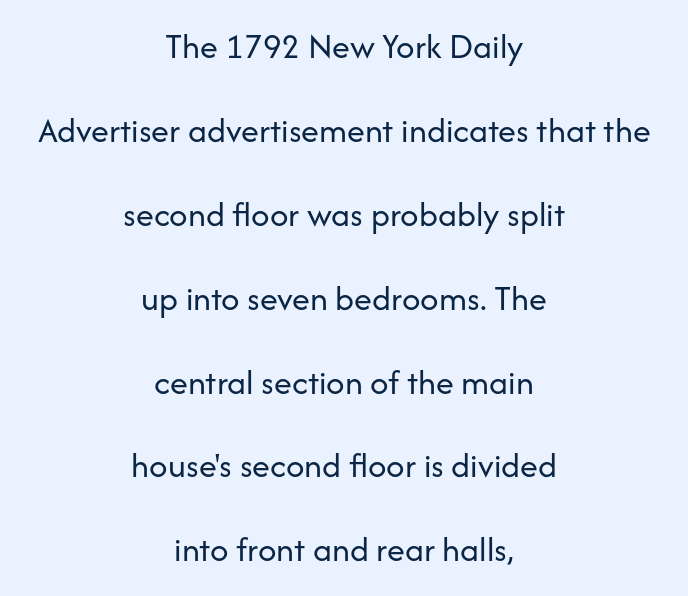
The image shows 36 px regular-weight sans-serif type, upright; set centered, loose line spacing (2.33x), normal letter spacing, not underlined; low stroke contrast and a medium x-height.
